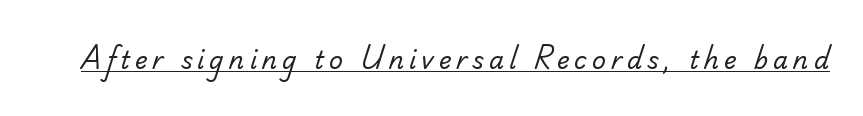
Underlining? Definitely there. The typeface has the unassuming heft of standard copy or less. The tracking reads as deliberately expanded to a designer's eye.
